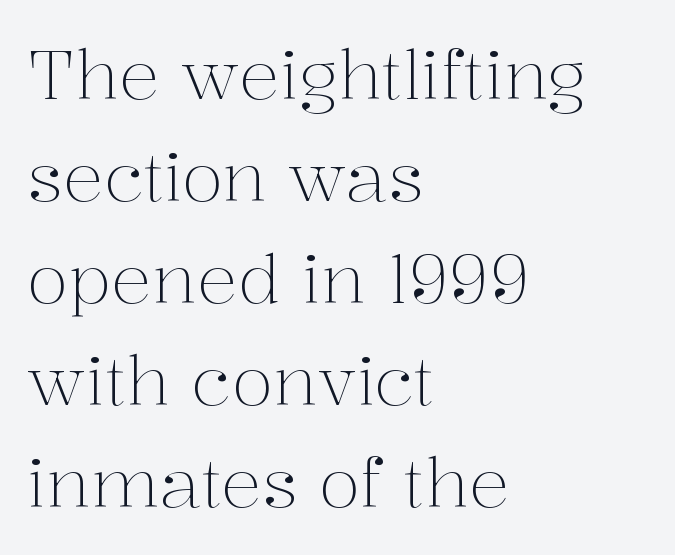
{"serif": "yes", "italic": "no", "bold": "no", "weight": "light", "width": "normal", "stroke_contrast": "medium", "x_height": "medium", "monospaced": "no", "underline": "no", "align": "left", "line_spacing": "normal", "line_spacing_ratio": 1.5, "letter_spacing": "normal", "letter_spacing_em": 0.0, "glyph_px": 68}
